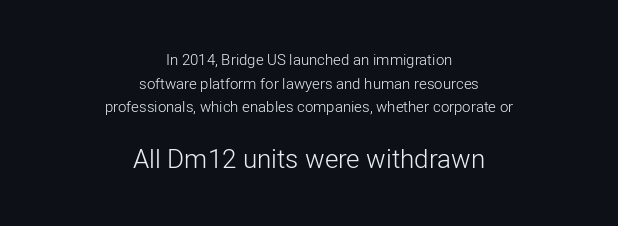
The image shows 26 px text type, upright; set centered, normal line spacing (1.58x), normal letter spacing, not underlined; the second (bottom) block is 1.73x larger.
